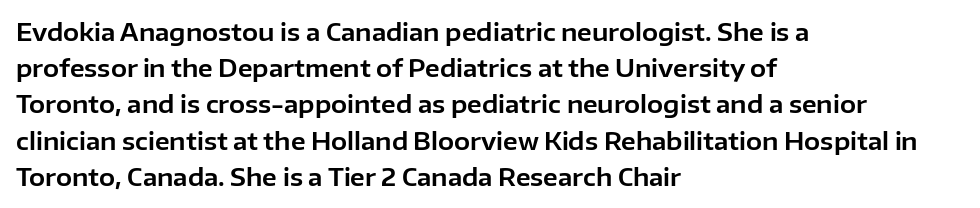
{"italic": "no", "underline": "no", "align": "left", "line_spacing": "normal", "line_spacing_ratio": 1.51, "letter_spacing": "normal", "letter_spacing_em": 0.0, "glyph_px": 24}
